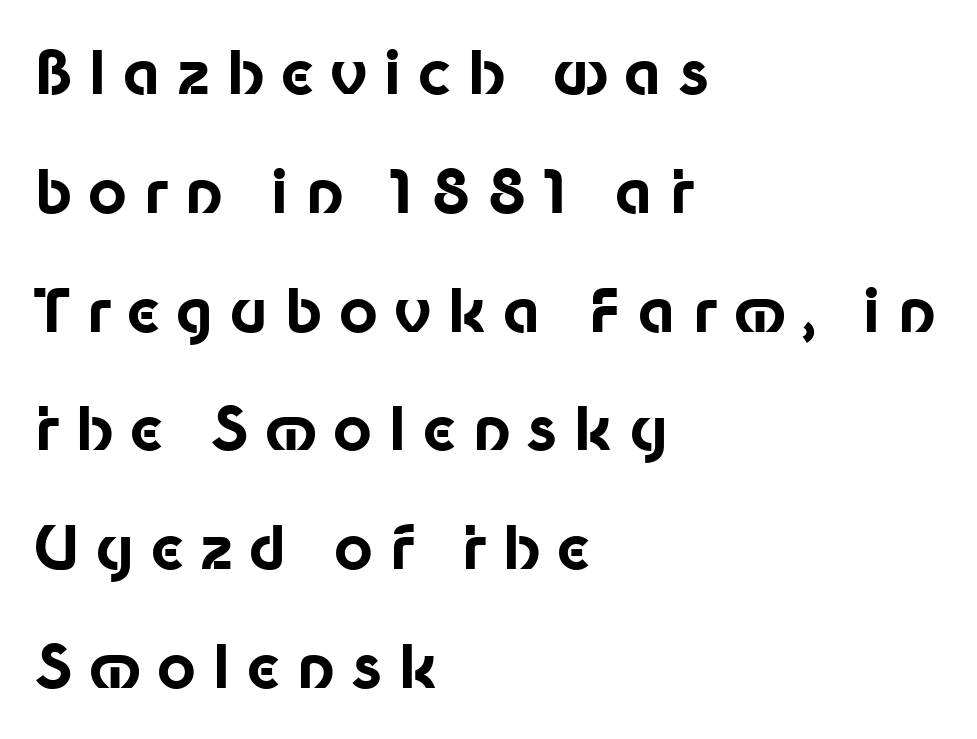
The baseline area is clear. The letters carry no serifs — their stems end cleanly without finishing strokes. The line-height multiplier appears high, well above default. Caption: expanded tracking, letters set apart. A roman cut, with each character standing at attention.
